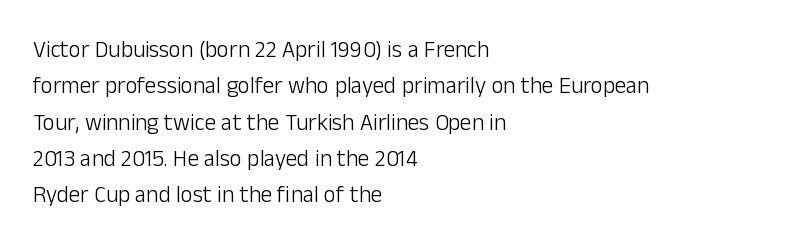
{"italic": "no", "bold": "no", "underline": "no", "align": "left", "line_spacing": "normal", "line_spacing_ratio": 1.58, "letter_spacing": "normal", "letter_spacing_em": 0.0, "glyph_px": 23}
